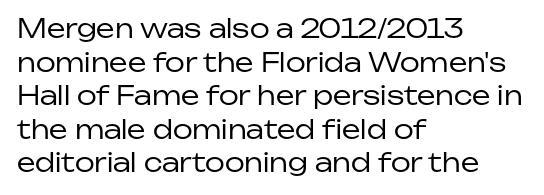
{"italic": "no", "bold": "no", "underline": "no", "align": "left", "line_spacing": "normal", "line_spacing_ratio": 1.29, "letter_spacing": "normal", "letter_spacing_em": 0.0, "glyph_px": 26}
